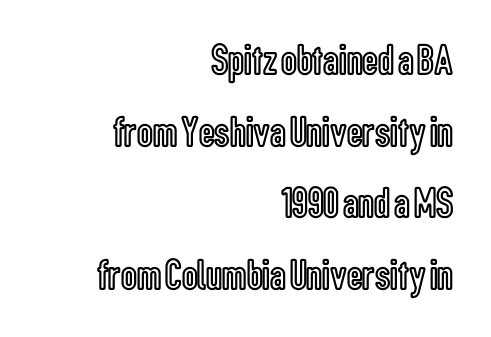
{"italic": "no", "width": "condensed", "x_height": "medium", "monospaced": "no", "underline": "no", "align": "right", "line_spacing": "normal", "line_spacing_ratio": 1.63, "letter_spacing": "normal", "letter_spacing_em": 0.0, "glyph_px": 44}
